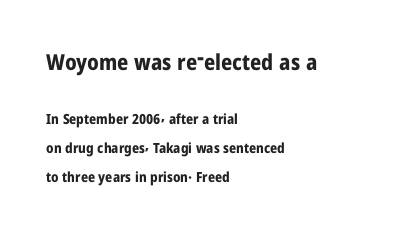
Underlining? Definitely not there. The characters look thick and weighty, a clear bold. Italic: no, the glyphs are upright roman. The rendering keeps characters at their native spacing. What's the leading like? Stretched, with rows far apart.
